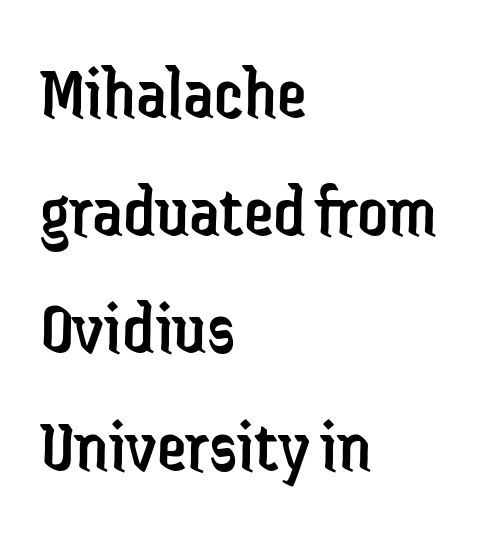
Q: Is the text bold? A: No.
Q: Is the text italic (slanted)? A: No, it is upright.
Q: Is the typeface a serif or a sans-serif typeface? A: Sans-serif.
Q: Is the text underlined? A: No.
Q: How is the paragraph aligned? A: Left-aligned.
Q: Is the spacing between letters normal or unusually wide? A: Normal.
Q: Is the spacing between lines tight, normal or loose? A: Normal.
Q: Width (condensed, normal, or wide)? A: Condensed.
Q: Stroke contrast? A: Low.
Q: x-height? A: Medium.
Q: Monospaced? A: No.
